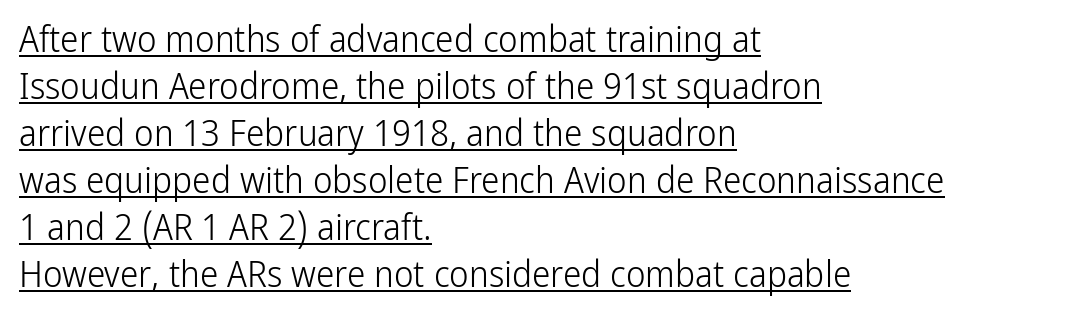
{"serif": "no", "italic": "no", "bold": "no", "weight": "light", "width": "condensed", "stroke_contrast": "low", "x_height": "medium", "monospaced": "no", "underline": "yes", "align": "left", "line_spacing": "normal", "line_spacing_ratio": 1.27, "letter_spacing": "normal", "letter_spacing_em": 0.0, "glyph_px": 37}
